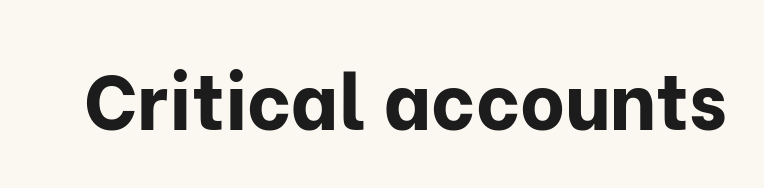
The tracking reads as untouched default to a designer's eye. The typeface chosen for these lines omits serifs. Looks like regular typesetting: each glyph gets only the width it needs. Set as a true bold cut, around the 700 mark.
